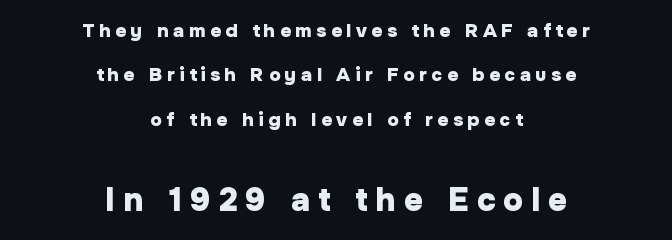
{"serif": "no", "italic": "no", "bold": "yes", "weight": "heavy", "width": "normal", "stroke_contrast": "low", "x_height": "medium", "monospaced": "no", "underline": "no", "align": "center", "line_spacing": "loose", "line_spacing_ratio": 2.34, "letter_spacing": "wide", "letter_spacing_em": 0.24, "larger_block": "second", "size_ratio": 1.74, "glyph_px": 33}
